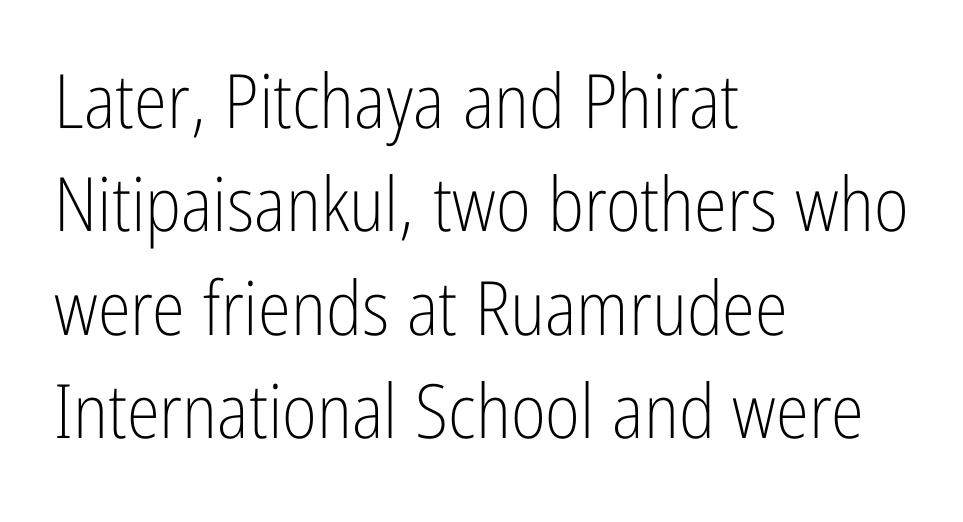
The image shows 75 px light, condensed sans-serif type, upright; set left-aligned, normal line spacing (1.38x), normal letter spacing, not underlined; low stroke contrast and a medium x-height.
